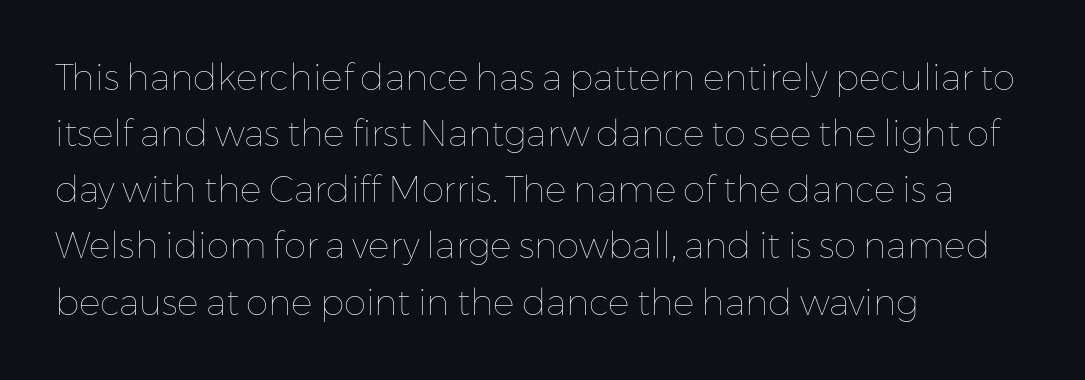
{"italic": "no", "bold": "no", "weight": "thin", "width": "normal", "stroke_contrast": "low", "x_height": "medium", "monospaced": "no", "underline": "no", "align": "left", "line_spacing": "normal", "line_spacing_ratio": 1.56, "letter_spacing": "normal", "letter_spacing_em": 0.0, "glyph_px": 36}
